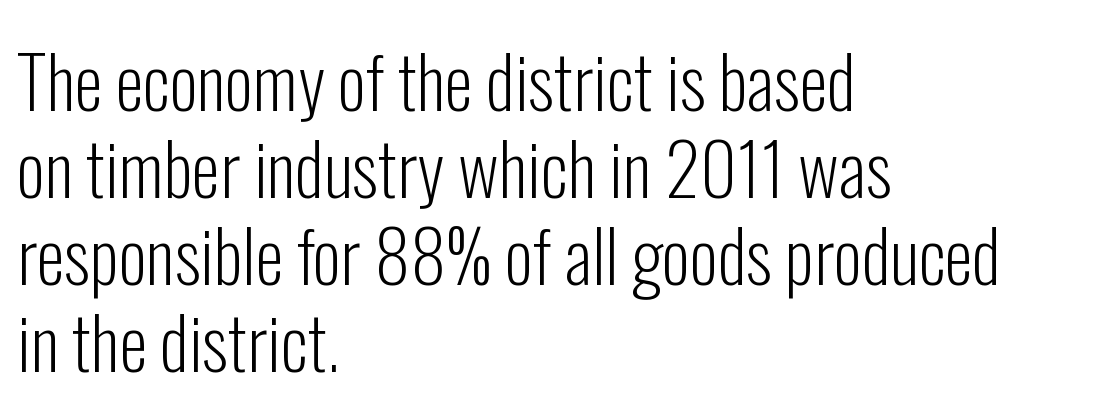
The image shows 72 px light, condensed sans-serif type, upright; set left-aligned, line spacing 1.21x, normal letter spacing, not underlined; low stroke contrast and a medium x-height.
